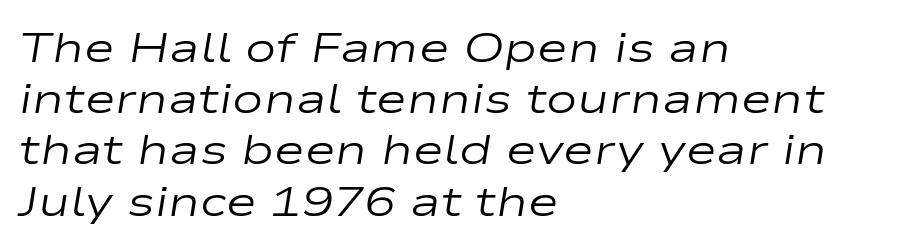
The image shows 42 px regular-weight, wide type, italic (leaning right); set left-aligned, line spacing 1.22x, normal letter spacing, not underlined; low stroke contrast and a medium x-height.
